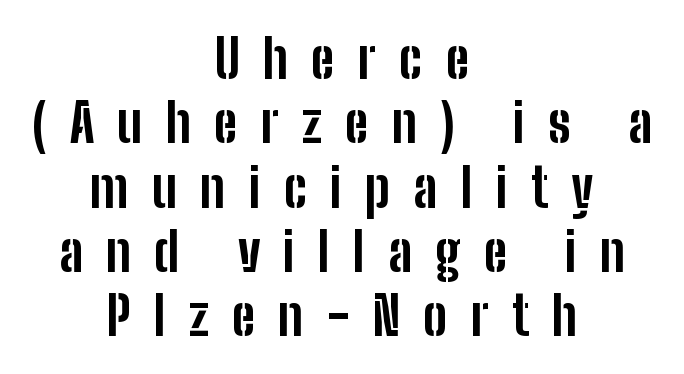
{"serif": "no", "italic": "no", "bold": "yes", "weight": "bold", "width": "condensed", "stroke_contrast": "low", "x_height": "medium", "monospaced": "no", "underline": "no", "align": "center", "line_spacing_ratio": 1.19, "letter_spacing": "wide", "letter_spacing_em": 0.43, "glyph_px": 54}
